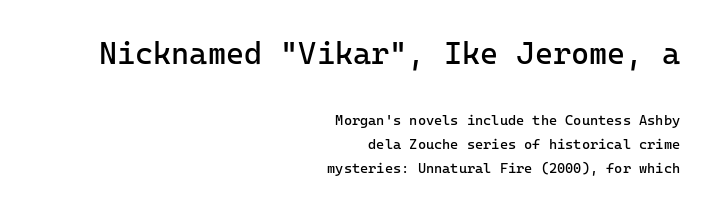
Anything drawn beneath the words? Only blank space. Here the glyphs are tracked normally, forming tight word shapes. The leading is moderate, giving the passage an even texture. Size hierarchy here favors the leading block over the trailing one.
